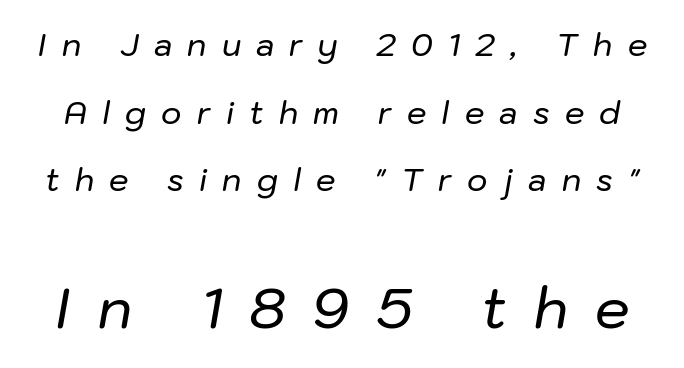
The image shows 55 px text type, italic (leaning right); set loose line spacing (2.18x), unusually wide letter spacing (+0.49 em), not underlined; the second (bottom) block is 1.77x larger; low stroke contrast and a medium x-height.
